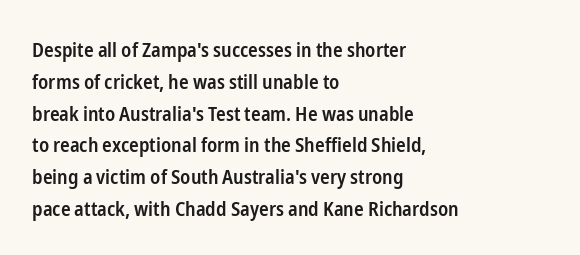
{"italic": "no", "bold": "semi", "underline": "no", "align": "left", "line_spacing": "normal", "line_spacing_ratio": 1.59, "letter_spacing": "normal", "letter_spacing_em": 0.0, "glyph_px": 20}
